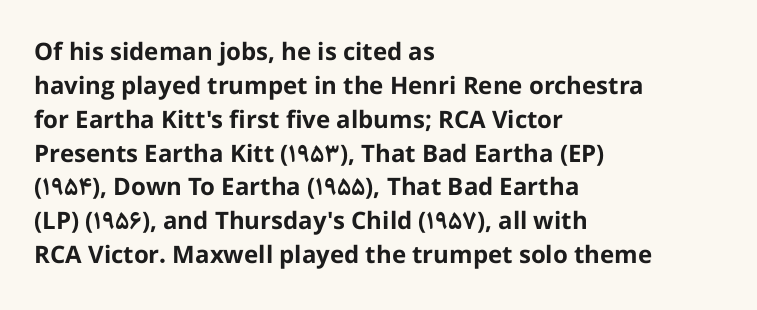
Check under the words: just untouched page. The lettering stays uniformly vertical, giving the passage a roman look. Does the weight exceed regular? Yes, all the way to bold. Leading: standard.
